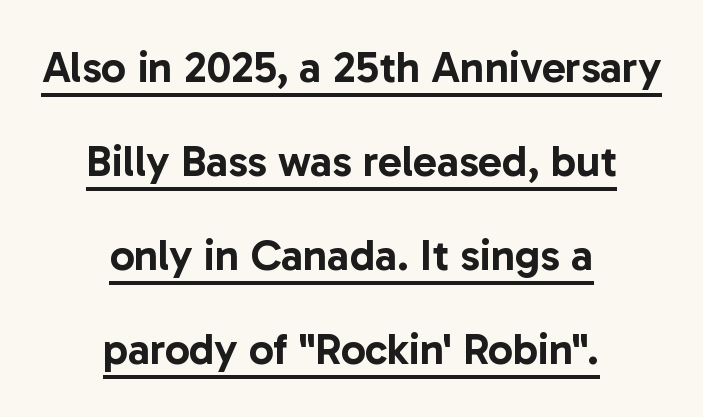
The image shows 44 px sans-serif type, upright; set centered, loose line spacing (2.14x), normal letter spacing, underlined; low stroke contrast and a medium x-height.
